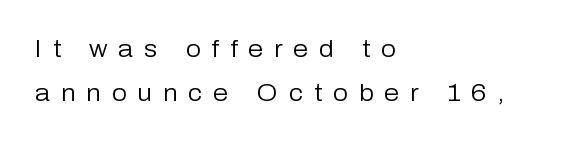
The image shows 24 px text type, upright; set left-aligned, line spacing 1.82x, unusually wide letter spacing (+0.45 em), not underlined.
